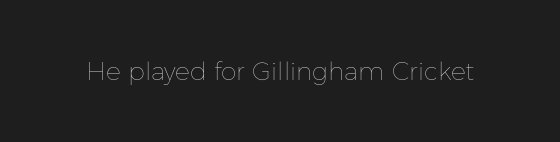
Q: Is the text bold? A: No.
Q: Is the text italic (slanted)? A: No, it is upright.
Q: Is the text underlined? A: No.
Q: Is the spacing between letters normal or unusually wide? A: Normal.
